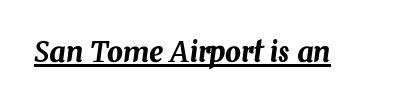
The image shows 28 px text type, italic (leaning right); set normal letter spacing, underlined; medium stroke contrast and a medium x-height.
